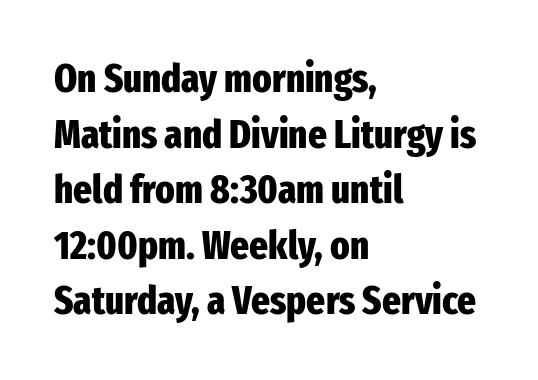
Q: Is the text bold? A: Yes.
Q: Is the text italic (slanted)? A: No, it is upright.
Q: Is the typeface a serif or a sans-serif typeface? A: Sans-serif.
Q: Is the text underlined? A: No.
Q: How is the paragraph aligned? A: Left-aligned.
Q: Is the spacing between letters normal or unusually wide? A: Normal.
Q: Is the spacing between lines tight, normal or loose? A: Normal.
Q: Width (condensed, normal, or wide)? A: Condensed.
Q: Stroke contrast? A: Low.
Q: x-height? A: Medium.
Q: Monospaced? A: No.
